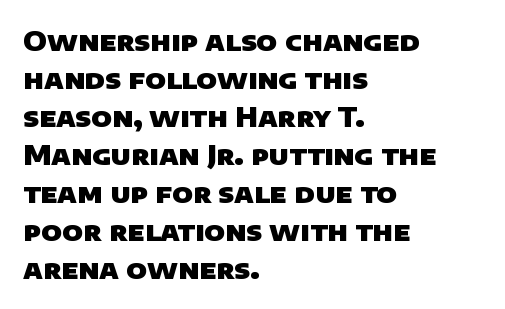
Beneath every word, the page is bare. Short note: letters normally spaced. Does the leading feel generous? No, just average. Alignment: flush left.
